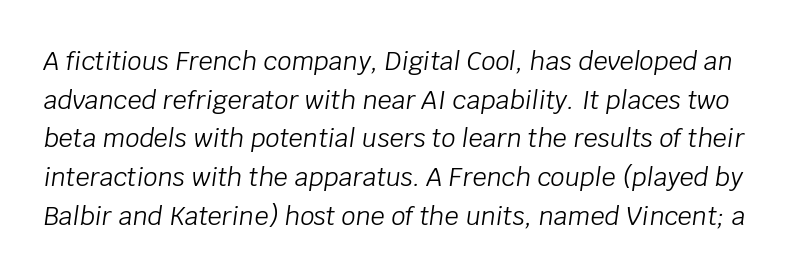
Q: Is the text bold? A: No.
Q: Is the text italic (slanted)? A: Yes, it leans right by about 8 degrees.
Q: Is the text underlined? A: No.
Q: Is the spacing between letters normal or unusually wide? A: Normal.
Q: Is the spacing between lines tight, normal or loose? A: Normal.
